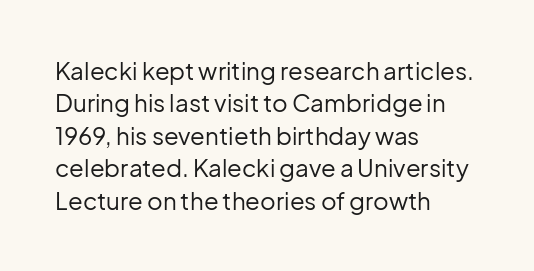
The typesetter chose a ragged-right arrangement here. In terms of letterspacing, this is plain default setting. Descenders hang freely into open space. A typesetter would call this leading conventional body-copy spacing. Stems and bowls with no extra thickness — not bold.
